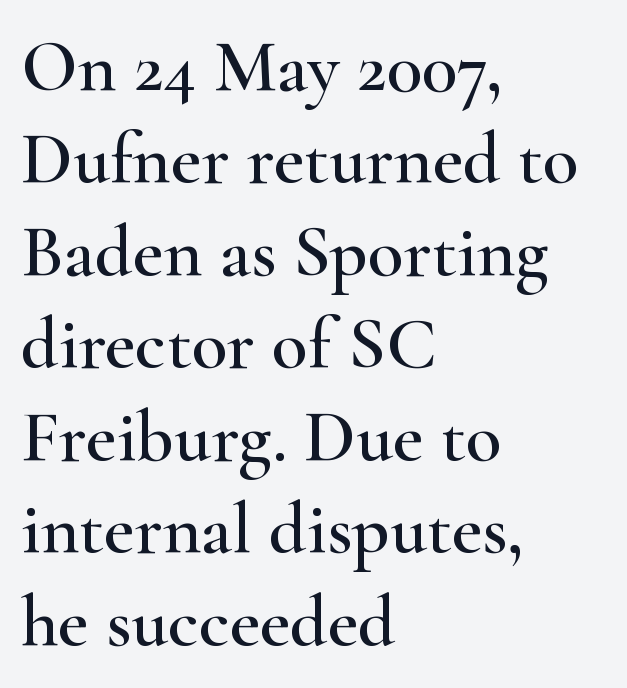
{"serif": "yes", "italic": "no", "width": "wide", "stroke_contrast": "high", "x_height": "small", "monospaced": "no", "underline": "no", "align": "left", "line_spacing": "normal", "line_spacing_ratio": 1.25, "letter_spacing": "normal", "letter_spacing_em": 0.0, "glyph_px": 74}
